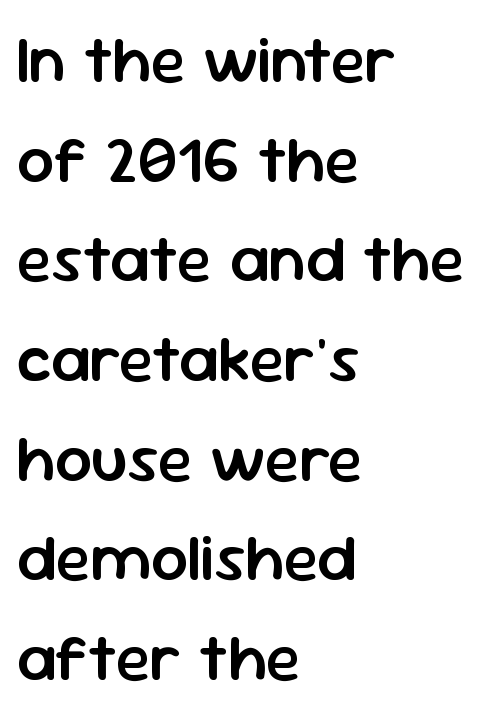
The image shows 66 px semibold sans-serif type, upright; set left-aligned, normal line spacing (1.51x), normal letter spacing, not underlined; low stroke contrast and a medium x-height.
